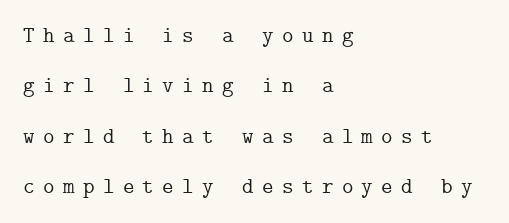
The string is rendered with underlining switched off. This rendering uses left alignment, leaving the right contour irregular. The horizontal fit of the characters is loose and conspicuously gappy. When letters stand straight like this, we call the style roman or upright. What's the leading like? Stretched, with rows far apart.
